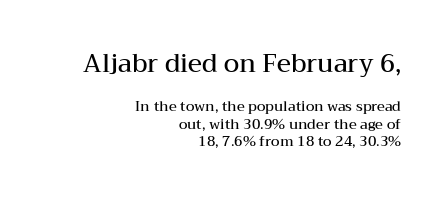
Q: Is the text bold? A: Semi-bold.
Q: Is the text italic (slanted)? A: No, it is upright.
Q: Is the text underlined? A: No.
Q: How is the paragraph aligned? A: Right-aligned.
Q: Is the spacing between letters normal or unusually wide? A: Normal.
Q: Is the spacing between lines tight, normal or loose? A: Normal.
Q: Which block of text is set in a larger size, the first (top) or the second (bottom)? A: The first (top) one.
